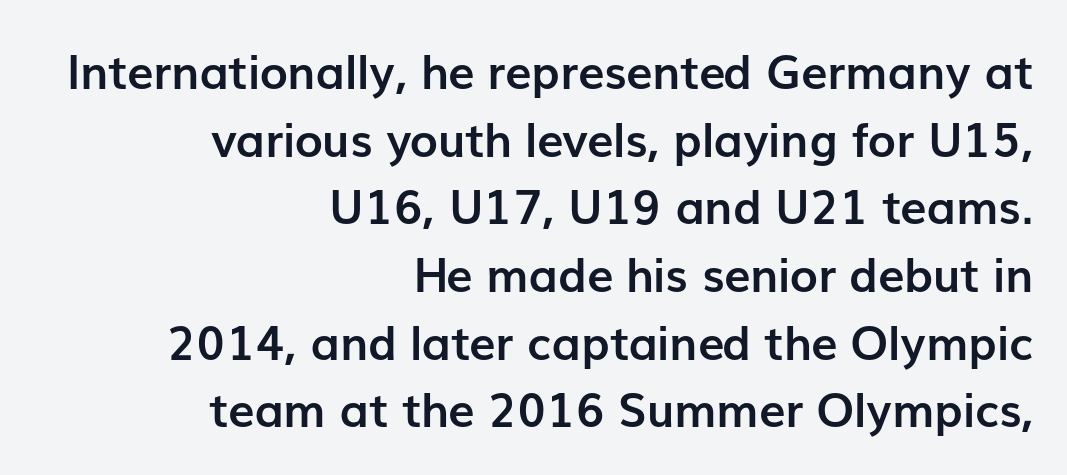
{"serif": "no", "italic": "no", "bold": "yes", "weight": "semibold", "width": "normal", "stroke_contrast": "low", "x_height": "medium", "monospaced": "no", "underline": "no", "align": "right", "line_spacing": "normal", "line_spacing_ratio": 1.44, "letter_spacing": "normal", "letter_spacing_em": 0.0, "glyph_px": 47}
